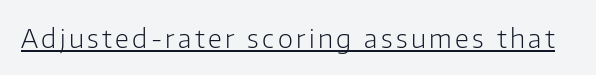
Notice how a bar underscores the lettering throughout. This is not heavy type; no bold has been used. The font's upright variant was chosen for this text.
